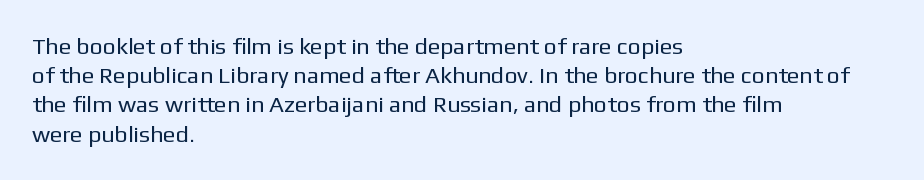
Nothing unusual about the tracking: characters are spaced as the font intends. Caption: multi-line text, flush left, ragged right. How would I describe the line gaps? Plain and ordinary. Unbolded letterforms with no extra heft.
